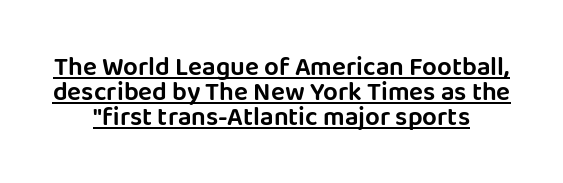
{"italic": "no", "underline": "yes", "align": "center", "line_spacing": "tight", "line_spacing_ratio": 0.96, "letter_spacing": "normal", "letter_spacing_em": 0.0, "glyph_px": 26}
